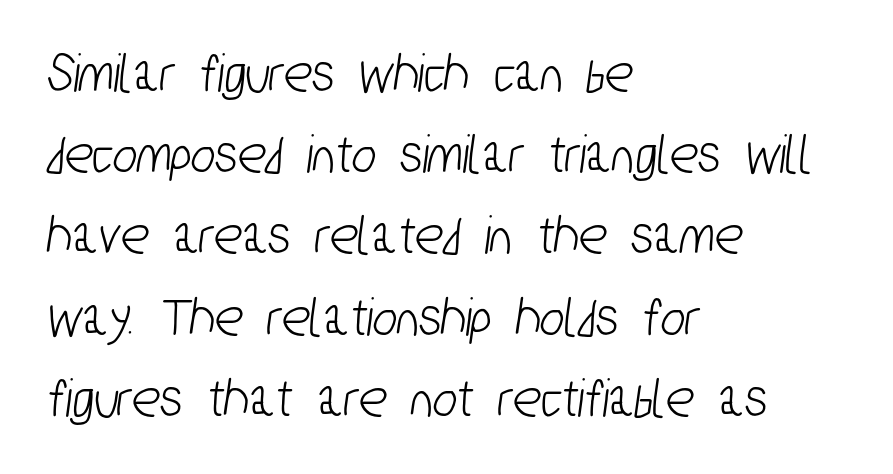
{"serif": "no", "width": "condensed", "stroke_contrast": "low", "x_height": "medium", "monospaced": "no", "underline": "no", "align": "left", "line_spacing": "normal", "line_spacing_ratio": 1.4, "letter_spacing": "normal", "letter_spacing_em": 0.0, "glyph_px": 58}
